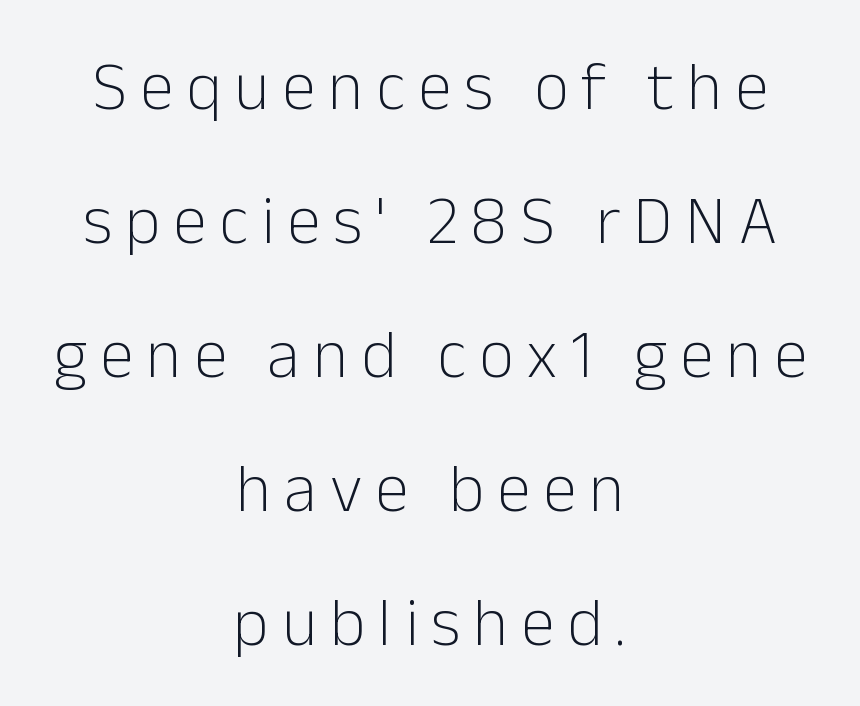
The image shows 68 px light sans-serif type, upright; set centered, loose line spacing (1.97x), not underlined; low stroke contrast and a medium x-height.
